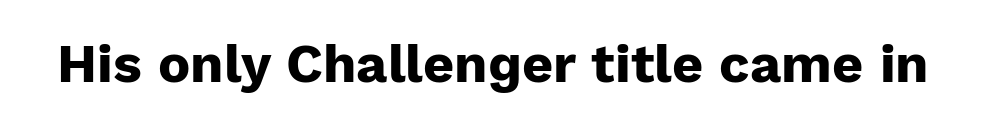
Q: Is the text bold? A: Yes.
Q: Is the text italic (slanted)? A: No, it is upright.
Q: Is the typeface a serif or a sans-serif typeface? A: Sans-serif.
Q: Is the text underlined? A: No.
Q: Is the spacing between letters normal or unusually wide? A: Normal.
Q: Width (condensed, normal, or wide)? A: Normal.
Q: Stroke contrast? A: Low.
Q: x-height? A: Medium.
Q: Monospaced? A: No.
